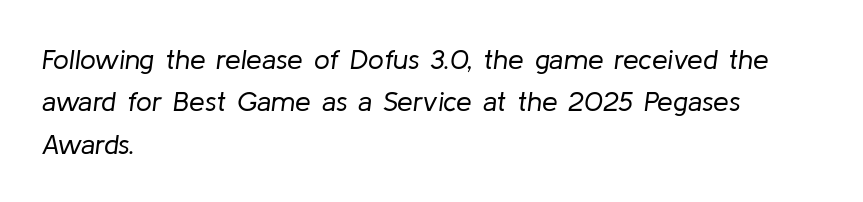
Q: Is the text bold? A: No.
Q: Is the text italic (slanted)? A: Yes, it leans right by about 8 degrees.
Q: Is the text underlined? A: No.
Q: How is the paragraph aligned? A: Left-aligned.
Q: Is the spacing between letters normal or unusually wide? A: Normal.
Q: Is the spacing between lines tight, normal or loose? A: Normal.
Q: Width (condensed, normal, or wide)? A: Normal.
Q: Stroke contrast? A: Low.
Q: x-height? A: Medium.
Q: Monospaced? A: No.
